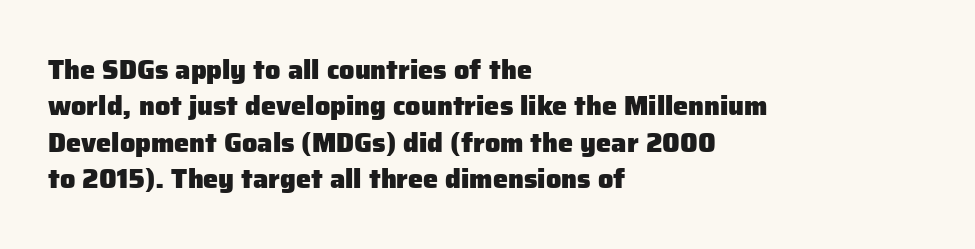
Q: Is the text bold? A: Yes.
Q: Is the text italic (slanted)? A: No, it is upright.
Q: Is the text underlined? A: No.
Q: How is the paragraph aligned? A: Left-aligned.
Q: Is the spacing between letters normal or unusually wide? A: Normal.
Q: Is the spacing between lines tight, normal or loose? A: Normal.
